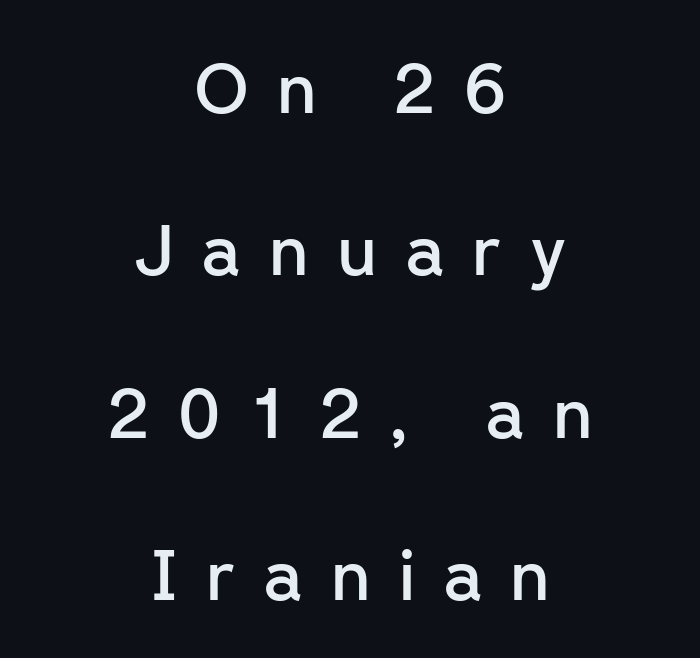
Q: Is the text bold? A: Semi-bold.
Q: Is the text italic (slanted)? A: No, it is upright.
Q: Is the typeface a serif or a sans-serif typeface? A: Sans-serif.
Q: Is the text underlined? A: No.
Q: How is the paragraph aligned? A: Centered.
Q: Is the spacing between letters normal or unusually wide? A: Unusually wide.
Q: Is the spacing between lines tight, normal or loose? A: Loose.
Q: Width (condensed, normal, or wide)? A: Normal.
Q: Stroke contrast? A: Low.
Q: x-height? A: Medium.
Q: Monospaced? A: No.
